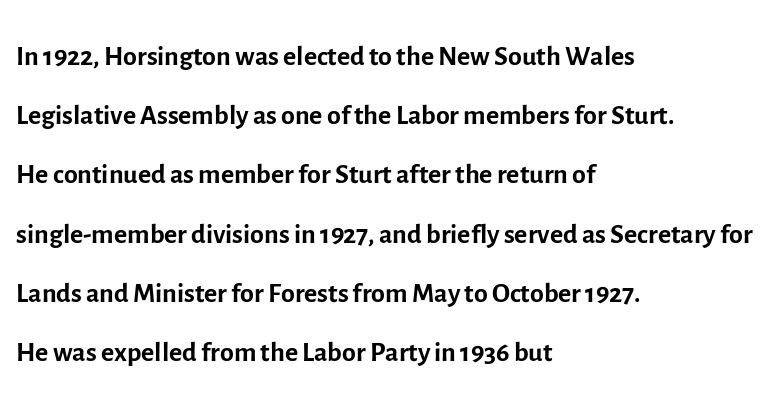
Q: Is the text bold? A: No.
Q: Is the text italic (slanted)? A: No, it is upright.
Q: Is the typeface a serif or a sans-serif typeface? A: Sans-serif.
Q: Is the text underlined? A: No.
Q: How is the paragraph aligned? A: Left-aligned.
Q: Is the spacing between letters normal or unusually wide? A: Normal.
Q: Is the spacing between lines tight, normal or loose? A: Normal.
Q: Width (condensed, normal, or wide)? A: Normal.
Q: x-height? A: Medium.
Q: Monospaced? A: No.
